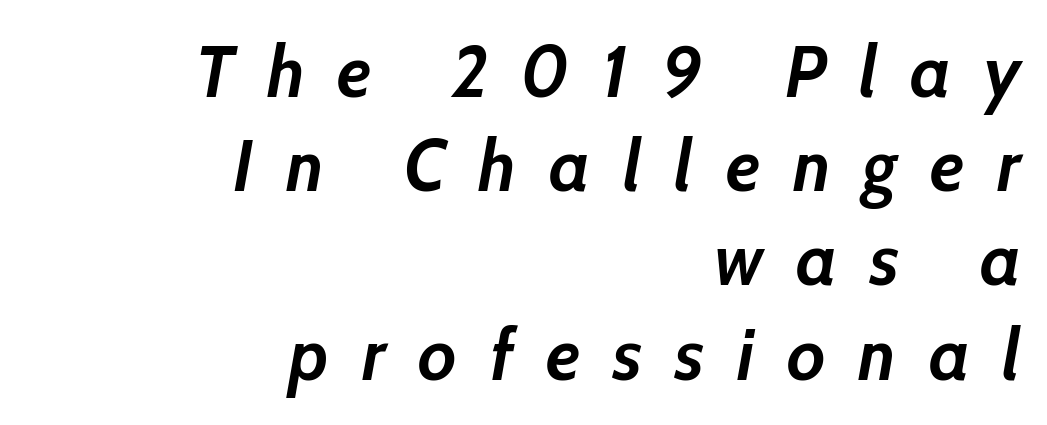
The line texture is sparse and dotted thanks to wide tracking. Leading matches the norm, producing a regular column. Characters are canted at an angle relative to the baseline's perpendicular. The letters advance in unequal steps, a hallmark of proportional type.
